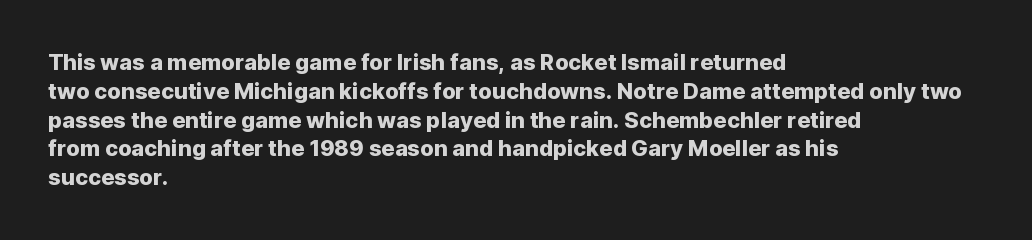
Descender tails drop into unmarked territory. Horizontal alignment here is leftward, the default for most running prose. Does extra space separate the letters? No, they use regular spacing. Upright lettering throughout. Evenly set lines give the paragraph a standard silhouette.
